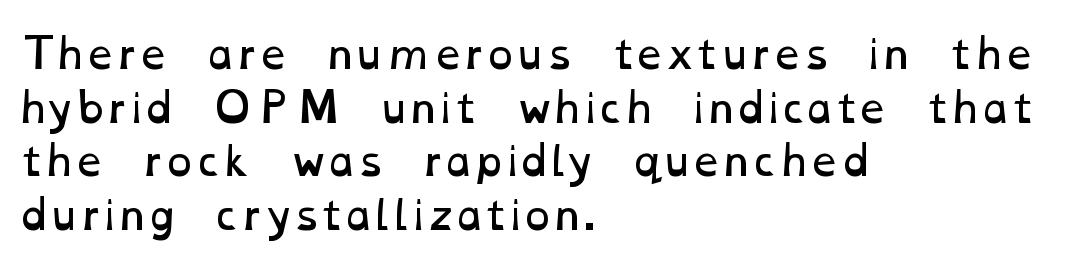
Q: Is the text bold? A: No.
Q: Is the text underlined? A: No.
Q: How is the paragraph aligned? A: Left-aligned.
Q: Is the spacing between letters normal or unusually wide? A: Normal.
Q: Is the spacing between lines tight, normal or loose? A: Normal.
Q: Width (condensed, normal, or wide)? A: Wide.
Q: Stroke contrast? A: Low.
Q: x-height? A: Medium.
Q: Monospaced? A: No.
